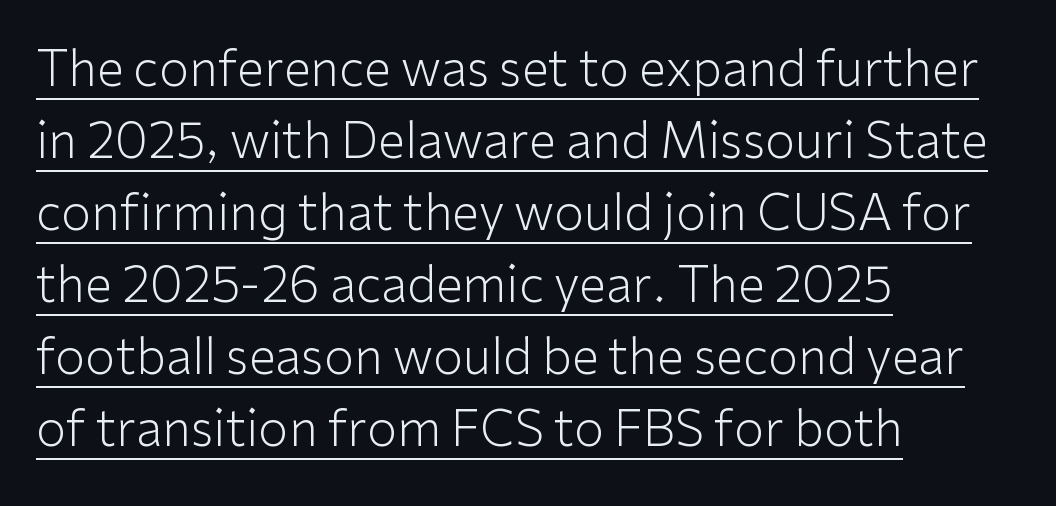
{"serif": "no", "italic": "no", "bold": "no", "weight": "light", "width": "normal", "stroke_contrast": "low", "x_height": "medium", "monospaced": "no", "underline": "yes", "align": "left", "line_spacing": "normal", "line_spacing_ratio": 1.47, "letter_spacing": "normal", "letter_spacing_em": 0.0, "glyph_px": 49}
